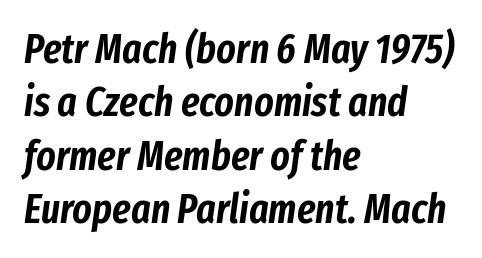
The rendering uses natural spacing where letterforms have individual widths. Spacing between characters is what you'd get straight out of the box. Horizontal bands of white between lines are of average thickness. The letters are slanted; this is an italic face. Line beginnings align vertically; line endings do not.
